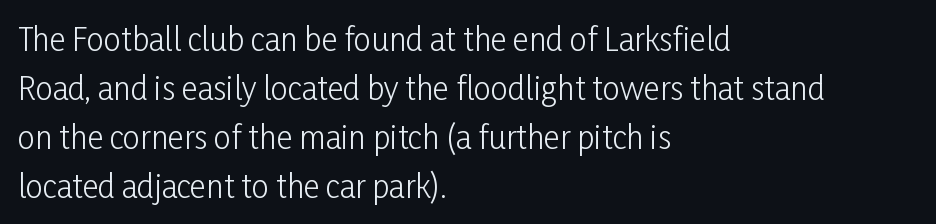
The rag falls on the right side of this text block. This reads as an unemphasized weight, regular at the heaviest. This sample uses plain, unmodified letter spacing. The rendering uses natural spacing where letterforms have individual widths. Rows of type keep a routine distance in the vertical direction. Is this a sans? Yes — the strokes have no serifs.
